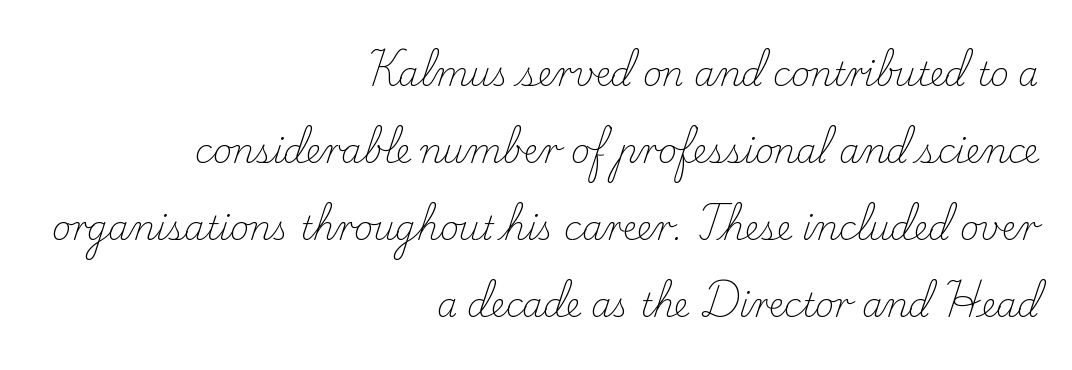
Stem width sits at or under what a default text font uses. Does extra space separate the letters? No, they use regular spacing. A typesetter would label this face a serif. Has an underline been added? It has not. Is this a fixed-width face? No — the glyphs have proportional, varying widths. The compositor pushed each line to the right boundary.
